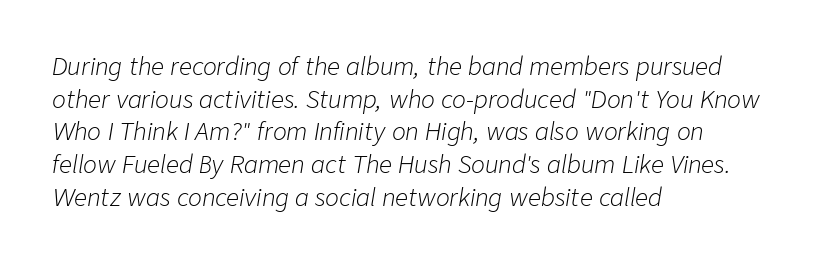
The typography opts for an oblique posture over an upright one. Interline gaps are of average width in this sample. You could call the tracking neutral — neither tight nor loose. The face looks like a standard text weight, possibly lighter. Alignment: flush left. Type without underlining.
